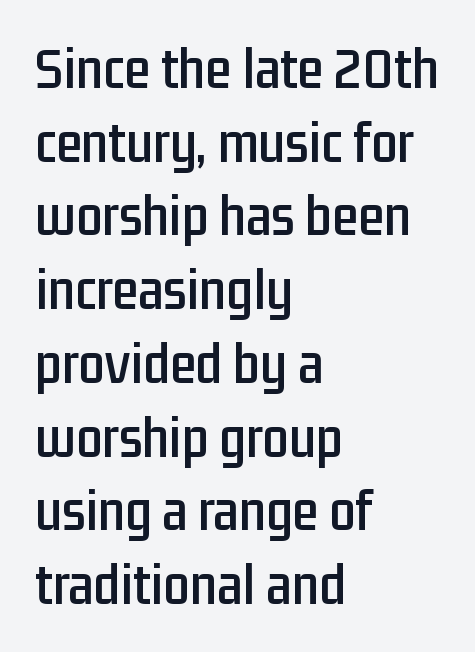
Q: Is the text italic (slanted)? A: No, it is upright.
Q: Is the typeface a serif or a sans-serif typeface? A: Sans-serif.
Q: Is the text underlined? A: No.
Q: How is the paragraph aligned? A: Left-aligned.
Q: Is the spacing between letters normal or unusually wide? A: Normal.
Q: Is the spacing between lines tight, normal or loose? A: Normal.
Q: Width (condensed, normal, or wide)? A: Condensed.
Q: Stroke contrast? A: Low.
Q: x-height? A: Medium.
Q: Monospaced? A: No.
